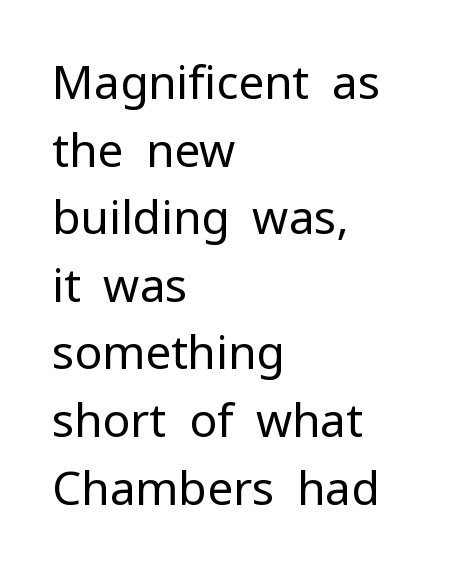
The image shows 46 px regular-weight sans-serif type, upright; set left-aligned, normal line spacing (1.47x), normal letter spacing, not underlined; low stroke contrast and a medium x-height.
